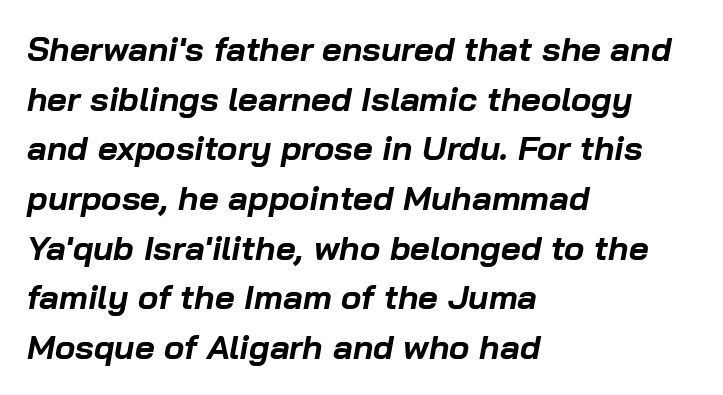
Weight check: bold — yes, fully. Nobody touched the tracking dial on this one. These lines were composed using italics. The glyphs are unaccompanied by any horizontal stroke below them. Looks like regular typesetting: each glyph gets only the width it needs.
